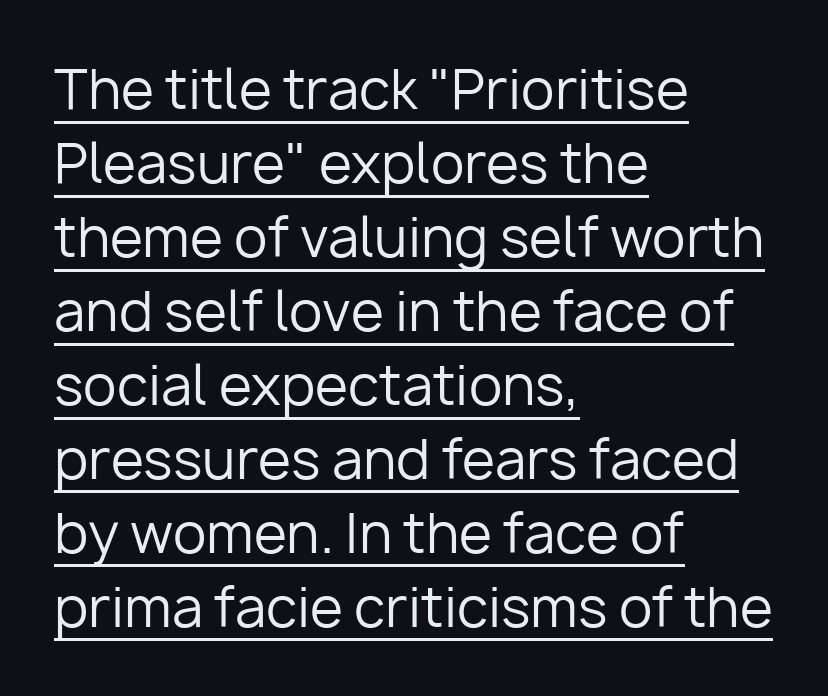
Q: Is the text bold? A: No.
Q: Is the text italic (slanted)? A: No, it is upright.
Q: Is the typeface a serif or a sans-serif typeface? A: Sans-serif.
Q: Is the text underlined? A: Yes.
Q: How is the paragraph aligned? A: Left-aligned.
Q: Is the spacing between letters normal or unusually wide? A: Normal.
Q: Is the spacing between lines tight, normal or loose? A: Normal.
Q: Width (condensed, normal, or wide)? A: Normal.
Q: Stroke contrast? A: Low.
Q: x-height? A: Medium.
Q: Monospaced? A: No.
